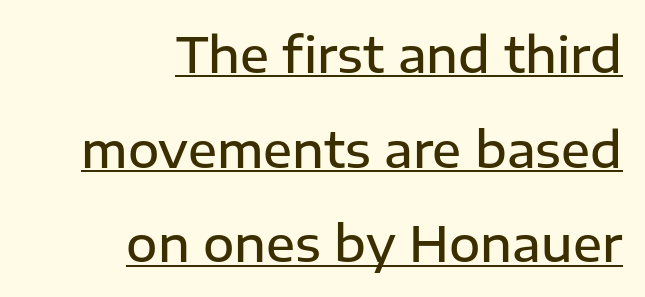
The image shows 48 px semibold sans-serif type, upright; set right-aligned, loose line spacing (1.97x), normal letter spacing, underlined; low stroke contrast and a medium x-height.
